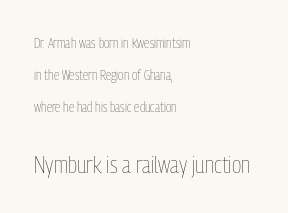
Look at the tracking — it's just the regular setting, nothing added. Leftover space on each line is placed entirely after the last word. It's the straight-up-and-down kind of type. The weight tops out at a normal text grade. Reading down the column, the eye jumps a long way to each next line.
